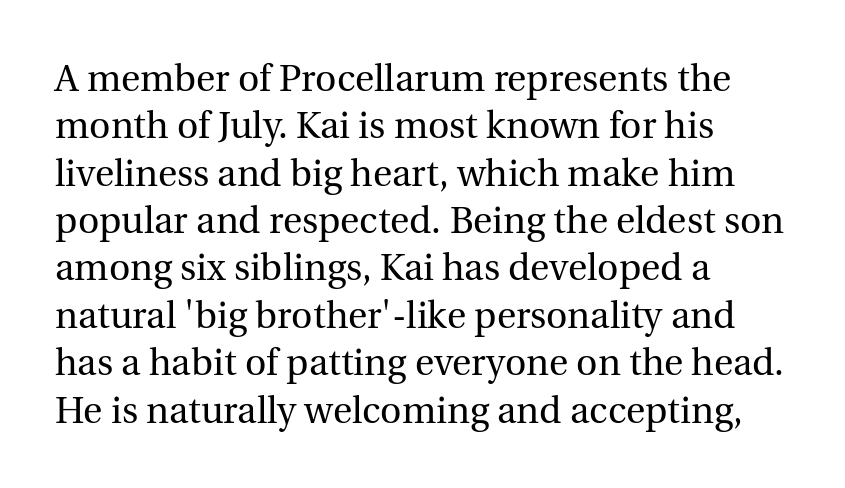
{"serif": "yes", "italic": "no", "bold": "no", "weight": "regular", "width": "normal", "x_height": "medium", "monospaced": "no", "underline": "no", "align": "left", "line_spacing": "normal", "line_spacing_ratio": 1.28, "letter_spacing": "normal", "letter_spacing_em": 0.0, "glyph_px": 37}
